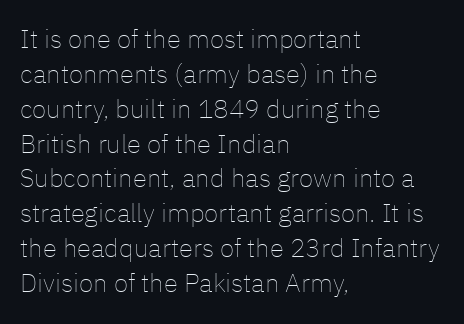
Q: Is the text bold? A: No.
Q: Is the text italic (slanted)? A: No, it is upright.
Q: Is the text underlined? A: No.
Q: How is the paragraph aligned? A: Left-aligned.
Q: Is the spacing between letters normal or unusually wide? A: Normal.
Q: Is the spacing between lines tight, normal or loose? A: Normal.
